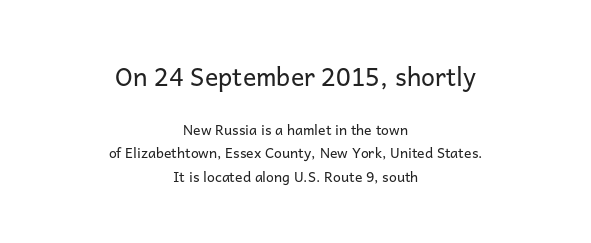
The image shows 25 px text type, upright; set centered, normal line spacing (1.67x), normal letter spacing, not underlined; the first (top) block is 1.79x larger.
